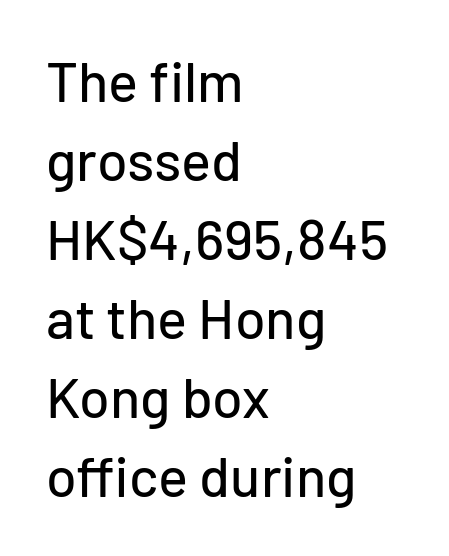
Q: Is the text italic (slanted)? A: No, it is upright.
Q: Is the typeface a serif or a sans-serif typeface? A: Sans-serif.
Q: Is the text underlined? A: No.
Q: How is the paragraph aligned? A: Left-aligned.
Q: Is the spacing between letters normal or unusually wide? A: Normal.
Q: Is the spacing between lines tight, normal or loose? A: Normal.
Q: Width (condensed, normal, or wide)? A: Normal.
Q: Stroke contrast? A: Low.
Q: x-height? A: Medium.
Q: Monospaced? A: No.
